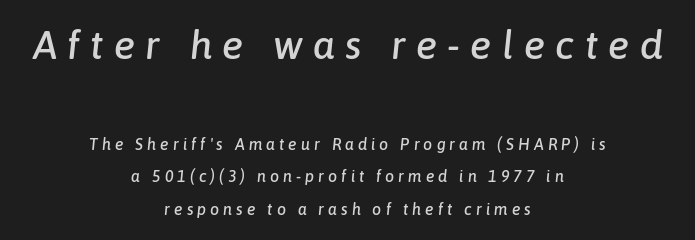
This layout puts the oversized block above and the modest block below. The face used here is proportionally spaced, like ordinary book or web type. Yep, that's italic — everything's leaning. Underline: absent. You could only call the tracking loose — the letters float apart. Rows of type keep a wide berth in the vertical direction.
